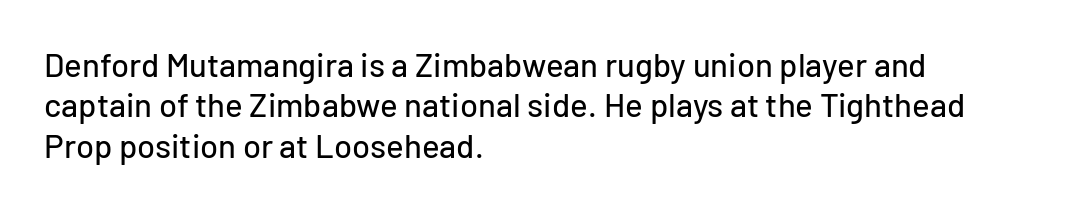
Anything drawn beneath the words? Only blank space. The passage shown is typed in a proportional face where columns would drift. Do the letters lean? They stand straight. Short note: letters normally spaced. The face used here is a sans, in the tradition of grotesques and geometrics. These lines stack with their left ends in a neat column.
